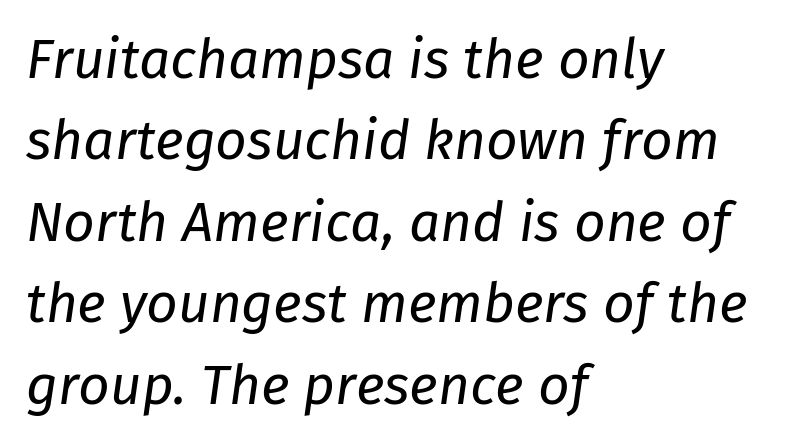
{"italic": "yes", "lean": "right", "slant_degrees": 8, "bold": "no", "weight": "regular", "width": "normal", "stroke_contrast": "low", "x_height": "medium", "monospaced": "no", "underline": "no", "align": "left", "line_spacing": "normal", "line_spacing_ratio": 1.48, "letter_spacing": "normal", "letter_spacing_em": 0.0, "glyph_px": 55}
